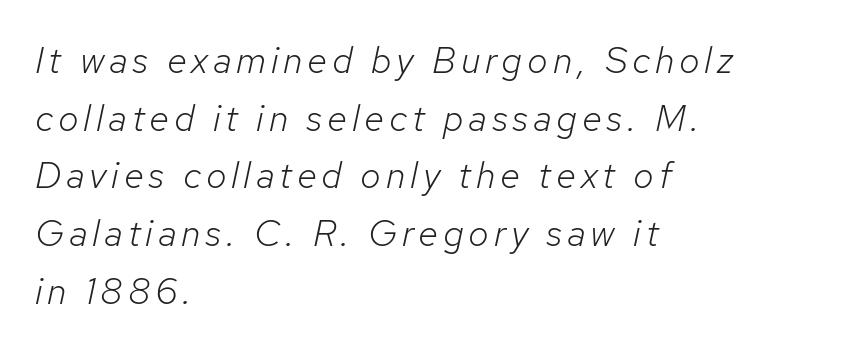
Is this a fixed-width face? No — the glyphs have proportional, varying widths. Tall strokes in this sample are angled rather than plumb. Weight: regular or lighter. Clear beneath every line of the passage. The block of text has a typical density, with ordinary space between rows. A student would call this left alignment; a typographer would say flush left, rag right.
